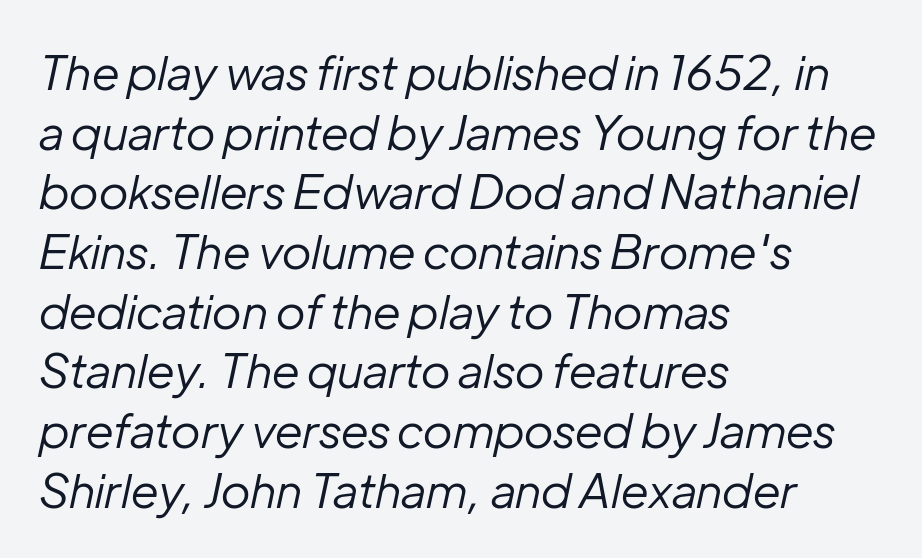
The image shows 47 px regular-weight type, italic (leaning right); set left-aligned, normal line spacing (1.27x), normal letter spacing, not underlined; low stroke contrast and a medium x-height.
